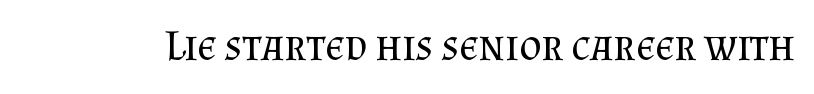
Q: Is the text bold? A: No.
Q: Is the text italic (slanted)? A: No, it is upright.
Q: Is the typeface a serif or a sans-serif typeface? A: Serif.
Q: Is the text underlined? A: No.
Q: Is the spacing between letters normal or unusually wide? A: Normal.
Q: Width (condensed, normal, or wide)? A: Normal.
Q: Stroke contrast? A: Medium.
Q: x-height? A: Small.
Q: Monospaced? A: No.
